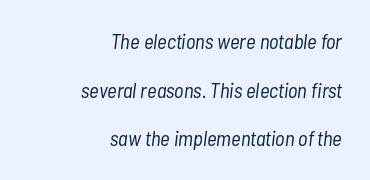
The image shows 21 px text type, italic (leaning right); set right-aligned, loose line spacing (2.32x), normal letter spacing, not underlined.
